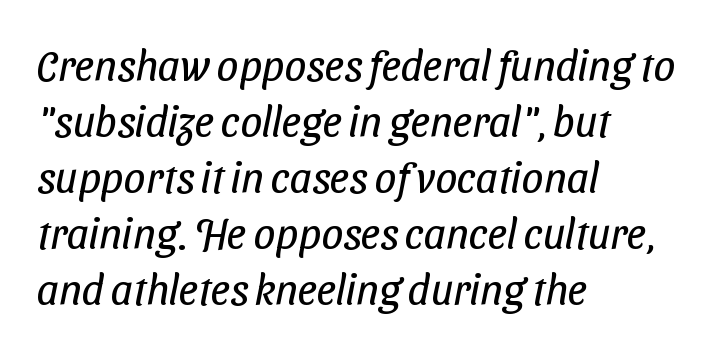
Q: Is the text bold? A: No.
Q: Is the typeface a serif or a sans-serif typeface? A: Sans-serif.
Q: Is the text underlined? A: No.
Q: How is the paragraph aligned? A: Left-aligned.
Q: Is the spacing between letters normal or unusually wide? A: Normal.
Q: Is the spacing between lines tight, normal or loose? A: Normal.
Q: Width (condensed, normal, or wide)? A: Condensed.
Q: Stroke contrast? A: Low.
Q: x-height? A: Medium.
Q: Monospaced? A: No.
